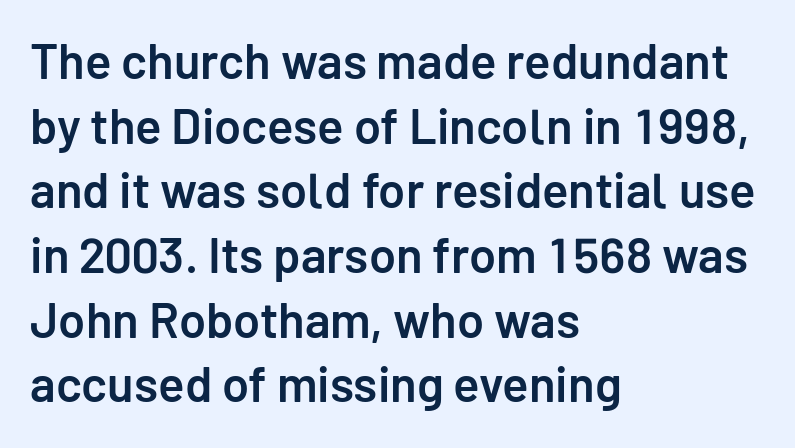
The image shows 49 px semibold sans-serif type, upright; set left-aligned, normal line spacing (1.32x), normal letter spacing, not underlined; low stroke contrast and a medium x-height.
